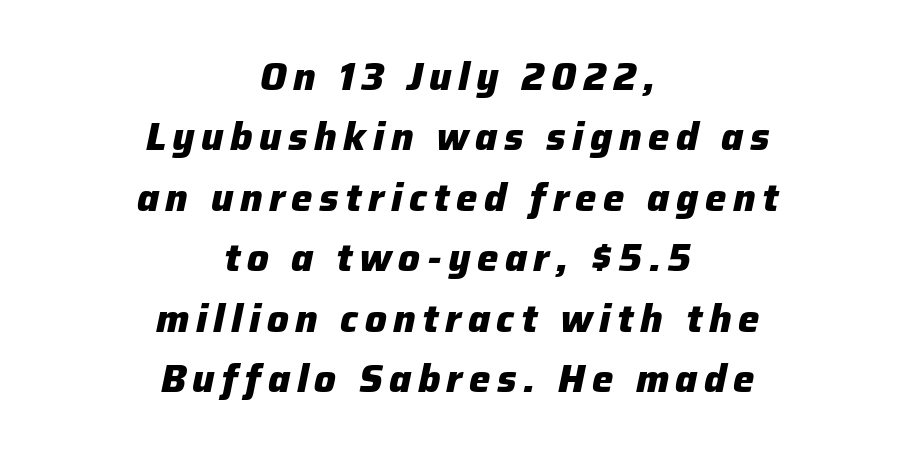
The rag falls on both sides of this text block equally. Honestly, there is no underline to notice here at all. These lines carry a lot of weight — the face is fully bold. What's the leading like? Ordinary, nothing unusual. The face used here is proportionally spaced, like ordinary book or web type.
